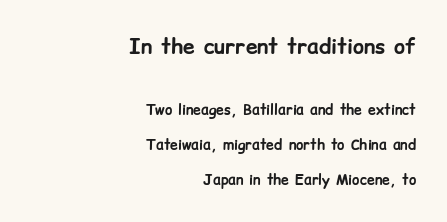
Q: Is the text bold? A: Yes.
Q: Is the text italic (slanted)? A: No, it is upright.
Q: Is the text underlined? A: No.
Q: How is the paragraph aligned? A: Right-aligned.
Q: Is the spacing between letters normal or unusually wide? A: Normal.
Q: Is the spacing between lines tight, normal or loose? A: Loose.
Q: Which block of text is set in a larger size, the first (top) or the second (bottom)? A: The first (top) one.
